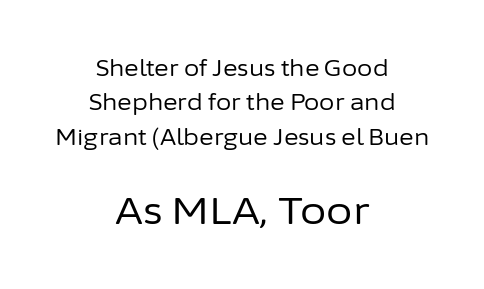
{"serif": "no", "italic": "no", "bold": "no", "weight": "regular", "width": "normal", "stroke_contrast": "low", "x_height": "medium", "monospaced": "no", "underline": "no", "align": "center", "line_spacing": "normal", "line_spacing_ratio": 1.56, "letter_spacing": "normal", "letter_spacing_em": 0.0, "larger_block": "second", "size_ratio": 1.73, "glyph_px": 38}
